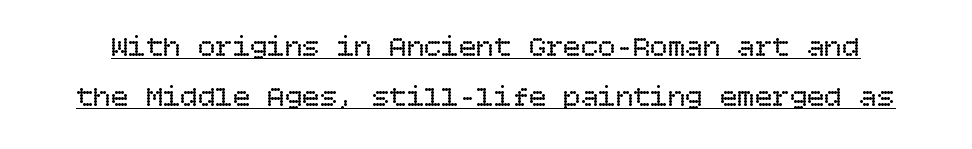
Compared with typical body copy, the letter spacing here is the same. The lettering is marked with a stroke running underneath it. Nothing heavy about these letters — not bold at all. Posture: upright roman.
